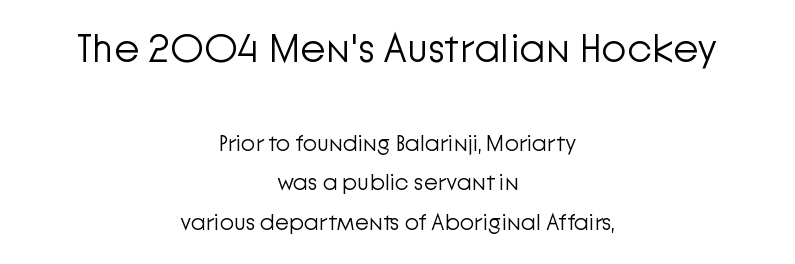
The image shows 41 px light sans-serif type, upright; set centered, line spacing 1.71x, normal letter spacing, not underlined; the first (top) block is 1.78x larger; low stroke contrast and a medium x-height.
